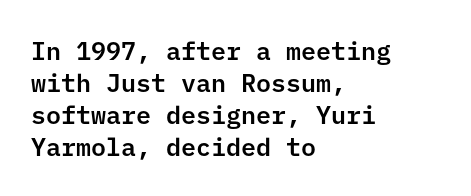
Summary of vertical rhythm: regular, with standard interline spacing. The string is rendered with underlining switched off. This rendering uses left alignment, leaving the right contour irregular. The lettering stays uniformly vertical, giving the passage a roman look. The horizontal fit of the characters is conventional and even.
